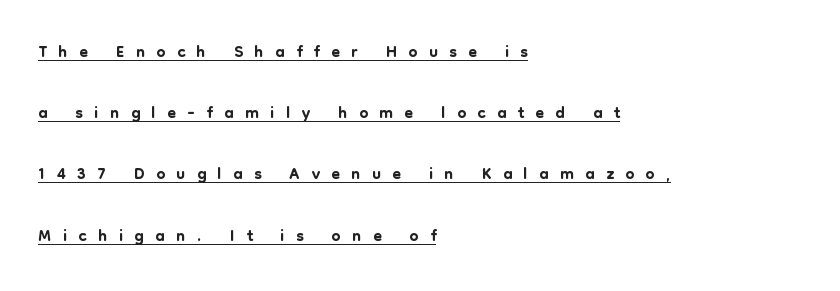
Students, observe: this is what heavily led, spacious text looks like. Unlike italic type, these characters show no tilt at all. A baseline rule has been typeset under these characters. The rendering inserts visible extra space after every character. The typesetter chose a ragged-right arrangement here.
